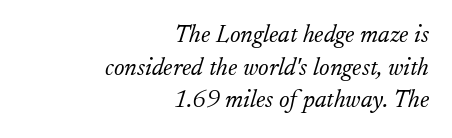
If you drew a line through each stem, it would be angled. The font sits on the lighter half of the weight spectrum, regular included. Horizontal bands of white between lines are of average thickness. No extra tracking has been applied to these lines. Where is the straight margin? On the right. Anything drawn beneath the words? Only blank space.
